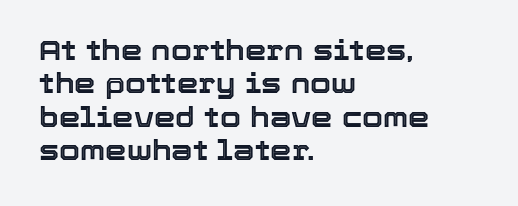
Q: Is the text italic (slanted)? A: No, it is upright.
Q: Is the text underlined? A: No.
Q: How is the paragraph aligned? A: Left-aligned.
Q: Is the spacing between letters normal or unusually wide? A: Normal.
